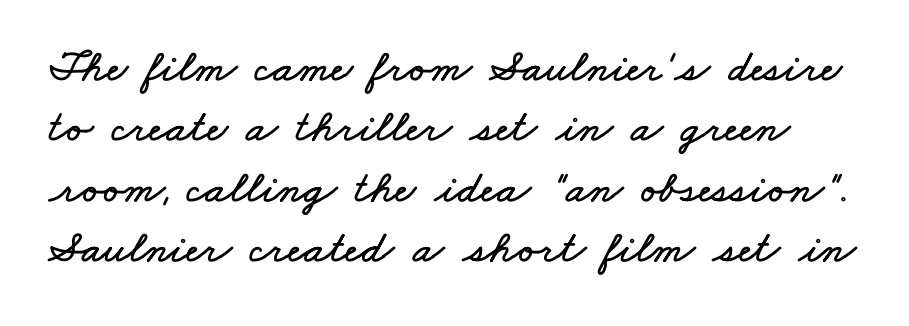
Q: Is the text underlined? A: No.
Q: Is the spacing between letters normal or unusually wide? A: Normal.
Q: Is the spacing between lines tight, normal or loose? A: Normal.
Q: Width (condensed, normal, or wide)? A: Wide.
Q: Stroke contrast? A: Low.
Q: x-height? A: Small.
Q: Monospaced? A: No.
